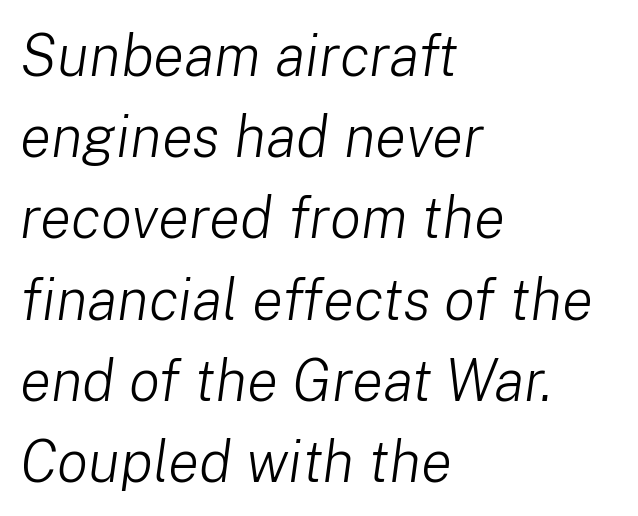
The image shows 58 px light type, italic (leaning right); set left-aligned, normal line spacing (1.4x), normal letter spacing, not underlined; low stroke contrast and a medium x-height.
